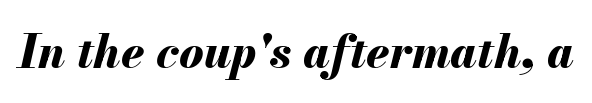
{"italic": "yes", "lean": "right", "slant_degrees": 13, "bold": "yes", "weight": "bold", "width": "normal", "stroke_contrast": "medium", "x_height": "small", "monospaced": "no", "underline": "no", "letter_spacing": "normal", "letter_spacing_em": 0.0, "glyph_px": 46}
